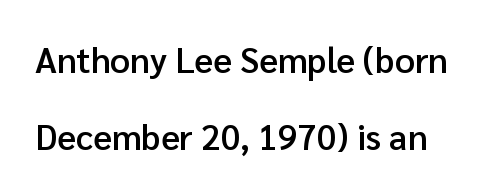
A bare baseline throughout the passage. A fair bit of extra ink — the face is semibold, not bold. The letters sit at their default tracking, neither squeezed nor spread. This rendering employs a face without finishing strokes, i.e., a sans-serif. The typography opts for an upright posture over an oblique one. Horizontal bands of white between lines are thick stripes.
